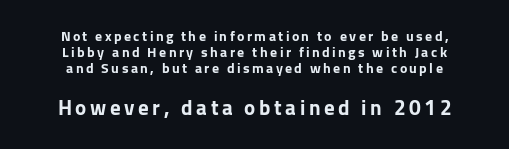
Q: Is the text bold? A: Yes.
Q: Is the text italic (slanted)? A: No, it is upright.
Q: Is the text underlined? A: No.
Q: How is the paragraph aligned? A: Centered.
Q: Is the spacing between lines tight, normal or loose? A: Tight.
Q: Which block of text is set in a larger size, the first (top) or the second (bottom)? A: The second (bottom) one.
